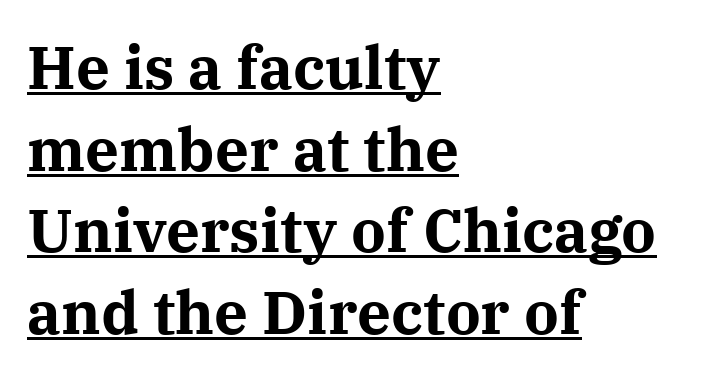
{"serif": "yes", "italic": "no", "bold": "yes", "weight": "bold", "width": "normal", "stroke_contrast": "medium", "x_height": "medium", "monospaced": "no", "underline": "yes", "align": "left", "line_spacing": "normal", "line_spacing_ratio": 1.36, "letter_spacing": "normal", "letter_spacing_em": 0.0, "glyph_px": 60}
